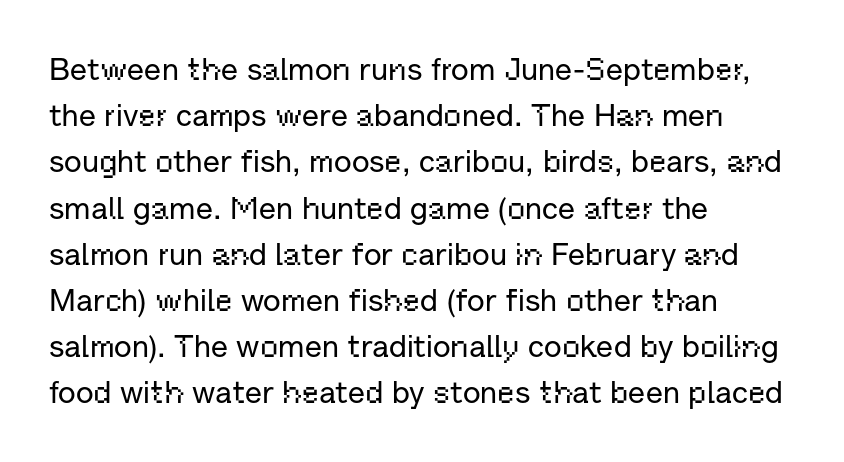
{"serif": "no", "italic": "no", "width": "normal", "stroke_contrast": "low", "x_height": "medium", "monospaced": "no", "underline": "no", "align": "left", "line_spacing": "normal", "line_spacing_ratio": 1.49, "letter_spacing": "normal", "letter_spacing_em": 0.0, "glyph_px": 31}
